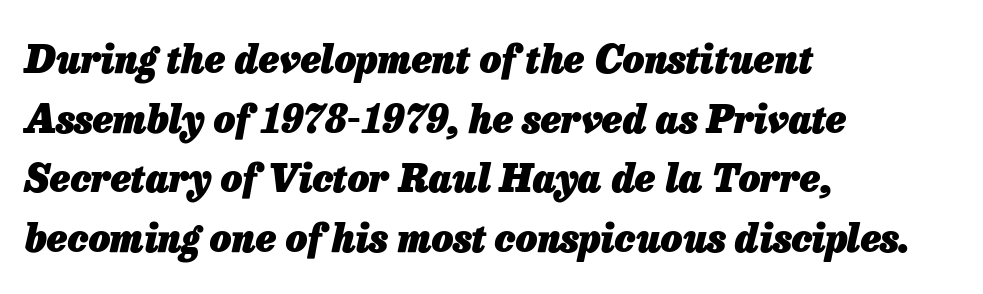
{"italic": "yes", "lean": "right", "slant_degrees": 13, "bold": "yes", "weight": "heavy", "width": "normal", "stroke_contrast": "low", "x_height": "medium", "monospaced": "no", "underline": "no", "align": "left", "line_spacing": "normal", "line_spacing_ratio": 1.57, "letter_spacing": "normal", "letter_spacing_em": 0.0, "glyph_px": 38}
